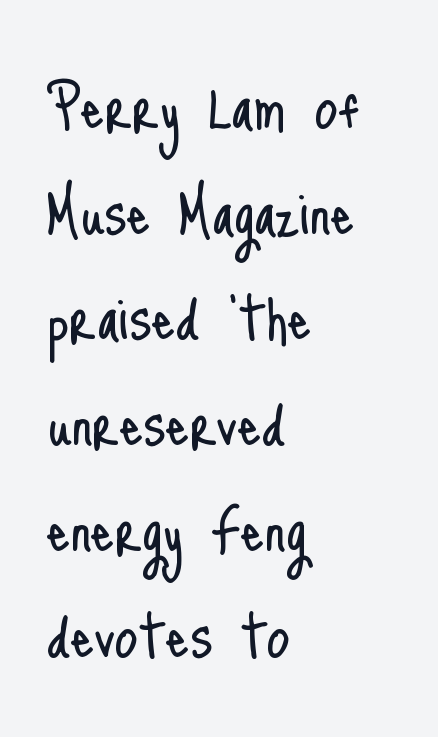
The image shows 75 px light, condensed sans-serif type, upright; set left-aligned, normal line spacing (1.41x), normal letter spacing, not underlined; low stroke contrast and a small x-height.
